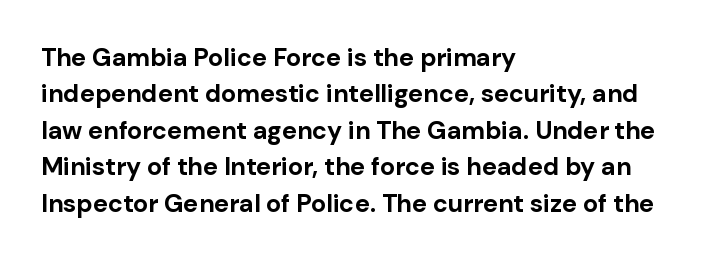
Q: Is the text bold? A: Yes.
Q: Is the text italic (slanted)? A: No, it is upright.
Q: Is the text underlined? A: No.
Q: How is the paragraph aligned? A: Left-aligned.
Q: Is the spacing between letters normal or unusually wide? A: Normal.
Q: Is the spacing between lines tight, normal or loose? A: Normal.
